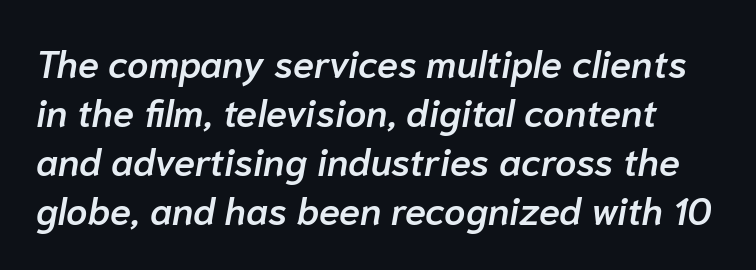
{"italic": "yes", "lean": "right", "slant_degrees": 10, "bold": "semi", "weight": "semibold", "width": "normal", "stroke_contrast": "low", "x_height": "medium", "monospaced": "no", "underline": "no", "line_spacing": "normal", "line_spacing_ratio": 1.29, "letter_spacing": "normal", "letter_spacing_em": 0.0, "glyph_px": 38}
